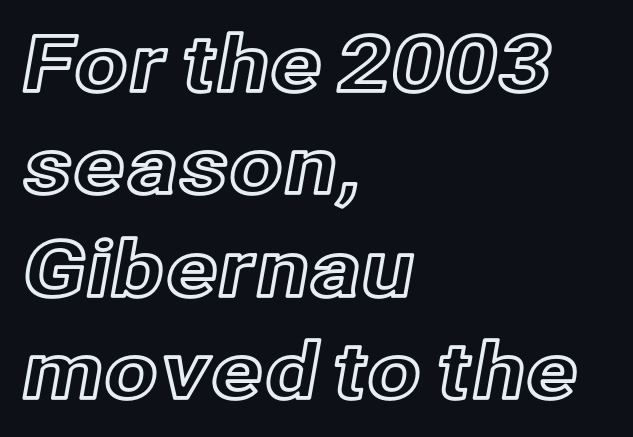
Q: Is the text italic (slanted)? A: Yes.
Q: Is the text underlined? A: No.
Q: How is the paragraph aligned? A: Left-aligned.
Q: Is the spacing between letters normal or unusually wide? A: Normal.
Q: Is the spacing between lines tight, normal or loose? A: Normal.
Q: Width (condensed, normal, or wide)? A: Normal.
Q: x-height? A: Medium.
Q: Monospaced? A: No.
